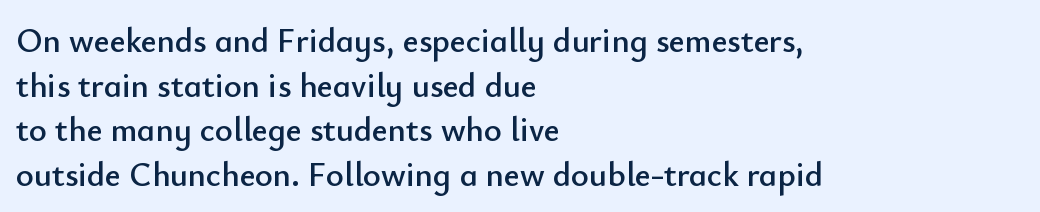
The image shows 34 px sans-serif type, upright; set left-aligned, normal line spacing (1.31x), normal letter spacing, not underlined; low stroke contrast and a small x-height.
